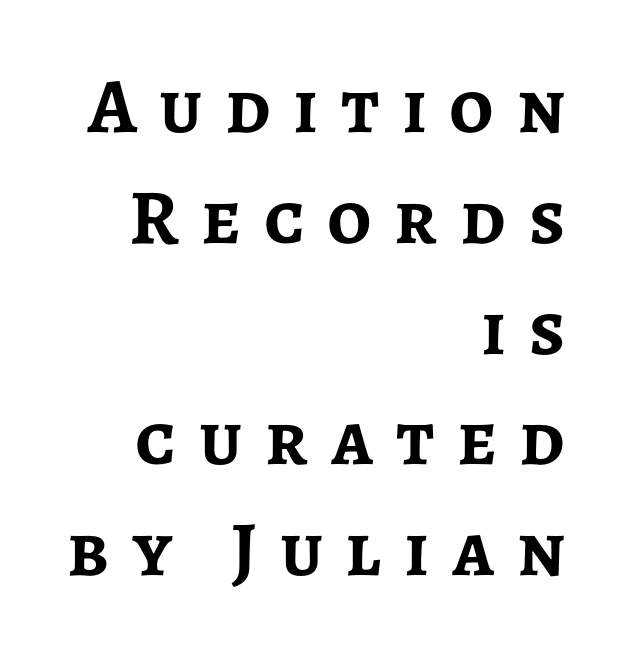
The image shows 78 px semibold sans-serif type, upright; set right-aligned, normal line spacing (1.42x), unusually wide letter spacing (+0.29 em), not underlined; low stroke contrast and a medium x-height.
